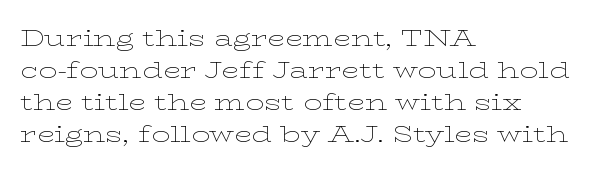
Q: Is the text bold? A: No.
Q: Is the text italic (slanted)? A: No, it is upright.
Q: Is the text underlined? A: No.
Q: How is the paragraph aligned? A: Left-aligned.
Q: Is the spacing between letters normal or unusually wide? A: Normal.
Q: Is the spacing between lines tight, normal or loose? A: Normal.
